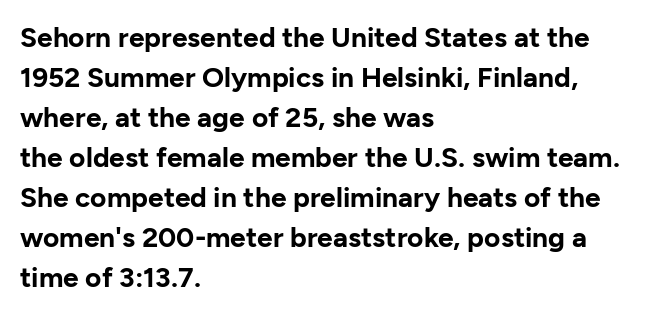
The space beneath each line is pristine and unruled. Layout note: lines flush left. How would I describe the line gaps? Plain and ordinary. The letters advance in unequal steps, a hallmark of proportional type. Is the type bold? Yes — the strokes are clearly thick and heavy.
